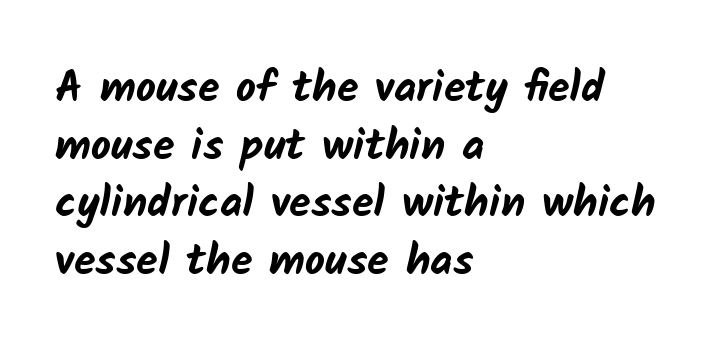
The image shows 44 px bold sans-serif type; set left-aligned, normal line spacing (1.31x), normal letter spacing, not underlined; low stroke contrast and a medium x-height.
